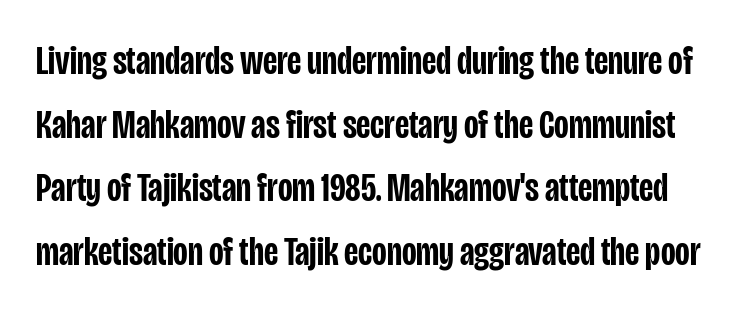
The horizontal fit of the characters is conventional and even. Descenders are the only things crossing below the line. If you measured baseline to baseline, you'd find a middling distance. Weight: semibold (demi). The face used here is a sans, in the tradition of grotesques and geometrics. Posture: upright roman.
